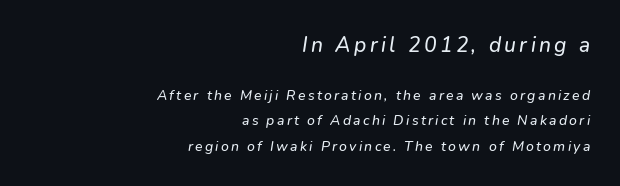
The more generous point size was reserved for the upper chunk. The specimen omits any rule beneath the text block's lines. Layout note: lines flush right.
